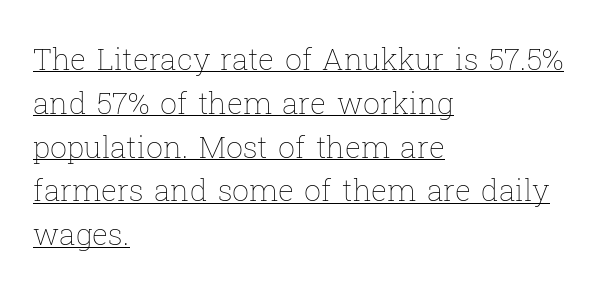
Ordinary non-slanted type is in use. Which margin do the lines hug? The left one — the right edge is uneven. A typesetter would call this proportional, since set widths differ per character. What stands out about the letter spacing? Nothing — it is the standard amount.
